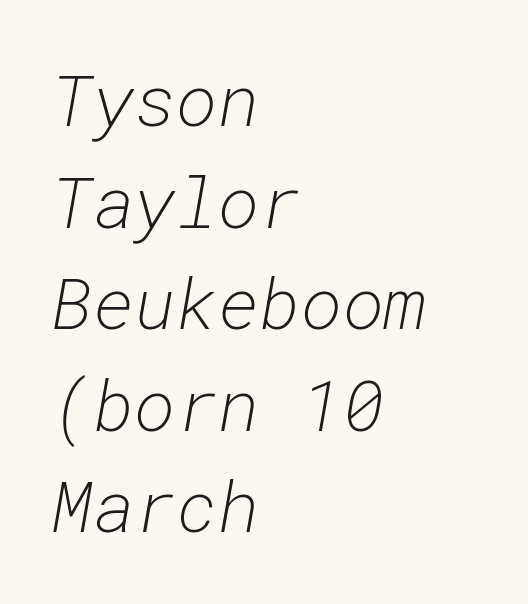
The image shows 71 px light type, italic (leaning right), monospaced; set left-aligned, normal line spacing (1.43x), normal letter spacing, not underlined; low stroke contrast and a medium x-height.
